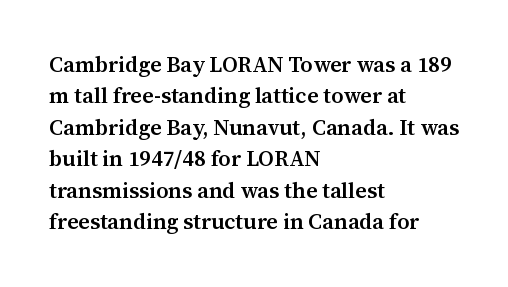
The image shows 22 px text type, upright; set left-aligned, normal line spacing (1.43x), normal letter spacing, not underlined.
